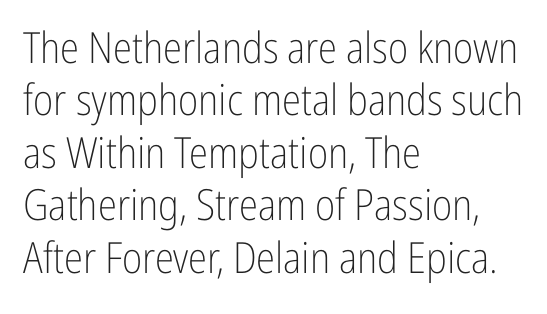
Note the varied advance widths — an 'i' is clearly narrower than an 'm'. The space directly below the letters is spotless. Short note: letters normally spaced. Short and long lines alike share a common starting point at left. Stems and bowls with no extra thickness — not bold.
